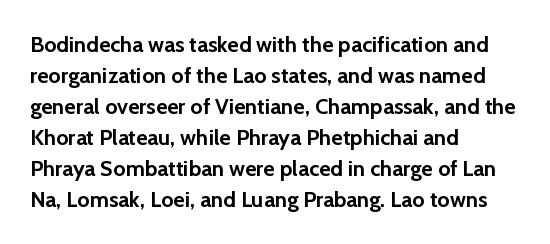
{"italic": "no", "bold": "yes", "underline": "no", "align": "left", "line_spacing": "normal", "line_spacing_ratio": 1.41, "letter_spacing": "normal", "letter_spacing_em": 0.0, "glyph_px": 22}
